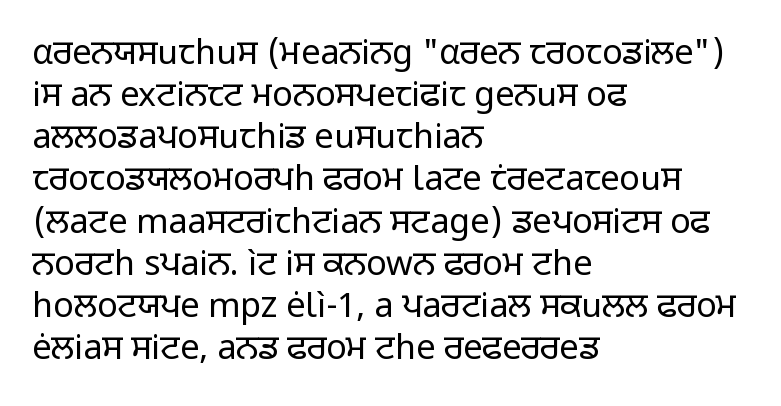
{"serif": "no", "italic": "no", "bold": "no", "weight": "regular", "width": "normal", "stroke_contrast": "low", "x_height": "medium", "monospaced": "no", "underline": "no", "align": "left", "line_spacing_ratio": 1.24, "letter_spacing": "normal", "letter_spacing_em": 0.0, "glyph_px": 34}
